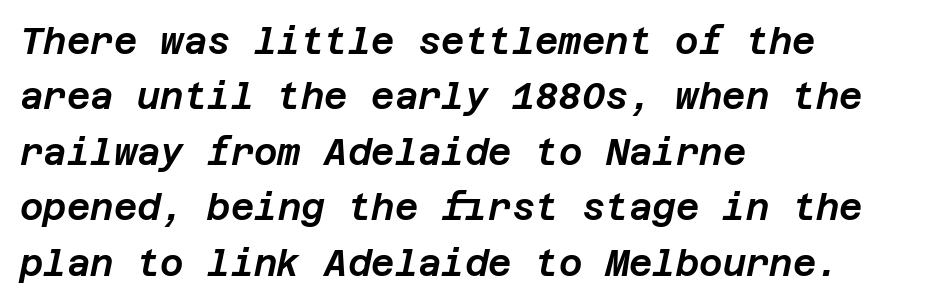
Q: Is the text italic (slanted)? A: Yes, it leans right by about 12 degrees.
Q: Is the text underlined? A: No.
Q: How is the paragraph aligned? A: Left-aligned.
Q: Is the spacing between letters normal or unusually wide? A: Normal.
Q: Is the spacing between lines tight, normal or loose? A: Normal.
Q: Width (condensed, normal, or wide)? A: Normal.
Q: Stroke contrast? A: Low.
Q: x-height? A: Large.
